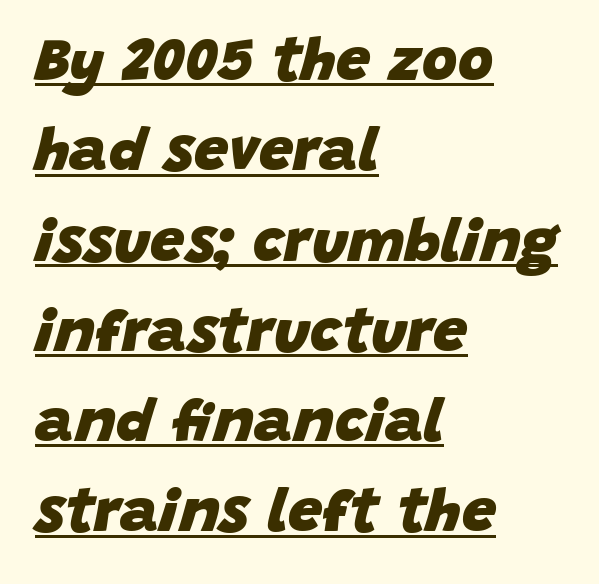
{"italic": "yes", "lean": "right", "slant_degrees": 15, "bold": "yes", "weight": "heavy", "width": "normal", "stroke_contrast": "low", "x_height": "large", "monospaced": "no", "underline": "yes", "align": "left", "line_spacing": "normal", "line_spacing_ratio": 1.48, "letter_spacing": "normal", "letter_spacing_em": 0.0, "glyph_px": 61}
